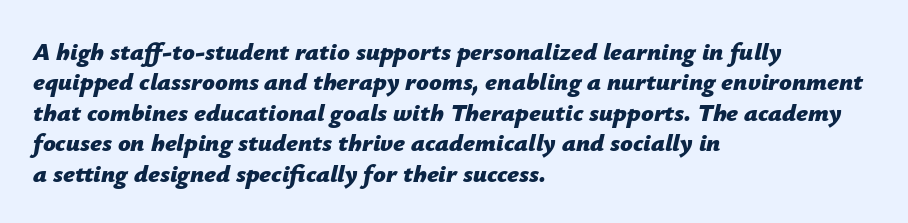
Underlining? Definitely not there. Inter-character spacing is left at the font's built-in metrics. The passage shown is emphatically bold. Posture: slanted. This rendering uses left alignment, leaving the right contour irregular.
